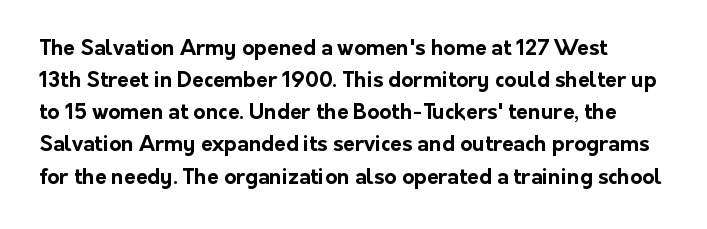
{"italic": "no", "bold": "yes", "underline": "no", "line_spacing": "normal", "line_spacing_ratio": 1.53, "letter_spacing": "normal", "letter_spacing_em": 0.0, "glyph_px": 21}
